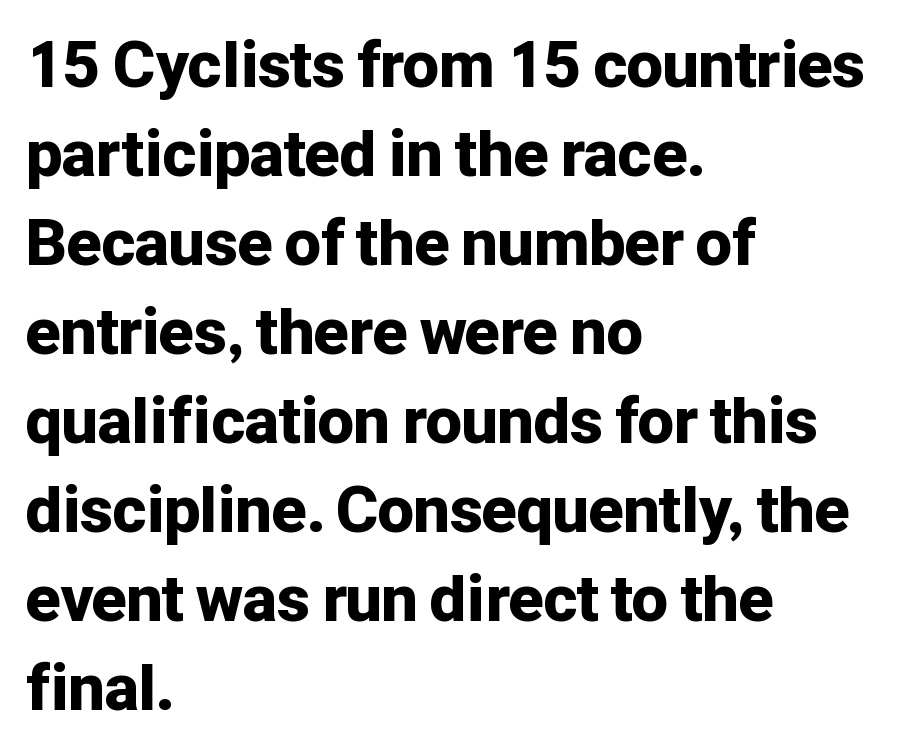
{"serif": "no", "italic": "no", "bold": "yes", "weight": "bold", "width": "normal", "stroke_contrast": "low", "x_height": "medium", "monospaced": "no", "underline": "no", "align": "left", "line_spacing": "normal", "line_spacing_ratio": 1.39, "letter_spacing": "normal", "letter_spacing_em": 0.0, "glyph_px": 64}
